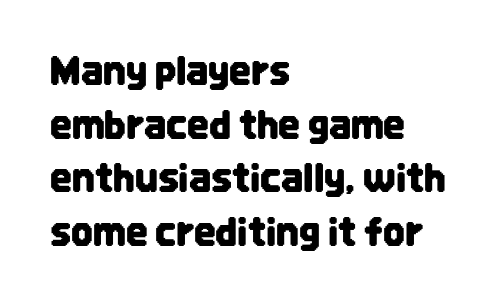
The image shows 38 px condensed sans-serif type, upright; set left-aligned, normal line spacing (1.41x), normal letter spacing, not underlined; low stroke contrast and a large x-height.
